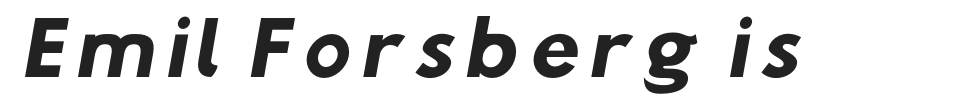
Q: Is the text bold? A: Yes.
Q: Is the typeface a serif or a sans-serif typeface? A: Sans-serif.
Q: Is the text underlined? A: No.
Q: Width (condensed, normal, or wide)? A: Normal.
Q: Stroke contrast? A: Low.
Q: x-height? A: Medium.
Q: Monospaced? A: No.
